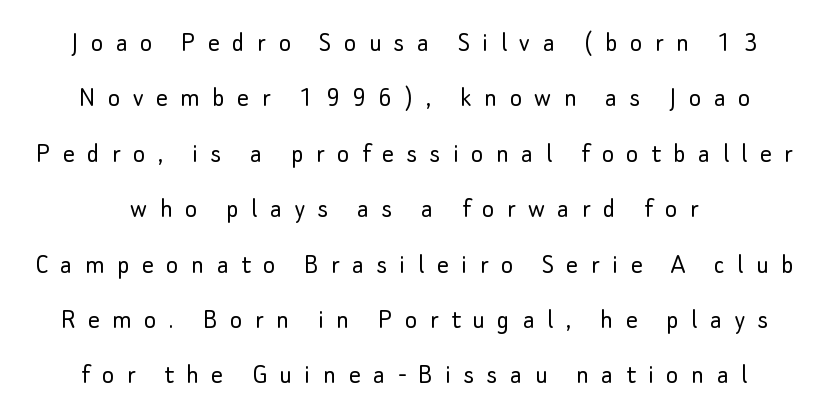
{"serif": "no", "italic": "no", "bold": "no", "weight": "light", "width": "normal", "stroke_contrast": "low", "x_height": "small", "monospaced": "no", "underline": "no", "line_spacing": "loose", "line_spacing_ratio": 1.91, "letter_spacing": "wide", "letter_spacing_em": 0.43, "glyph_px": 29}
